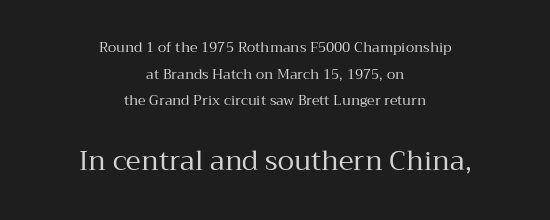
Quick note: not italic, upright. Nobody drew a line under any word here. Look at the glyph heights: the lower group is clearly the bigger setting. The typeface has the unassuming heft of standard copy or less.
